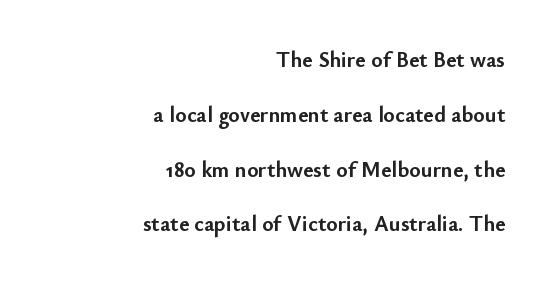
The strokes are fattened all the way to bold. Just letters on the line, the space beneath them empty. The designer dialed line spacing up above the default. Compared with typical body copy, the letter spacing here is the same.
